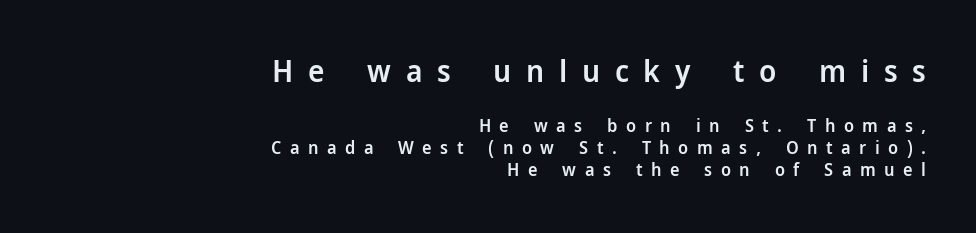
{"serif": "no", "italic": "no", "bold": "semi", "weight": "semibold", "width": "normal", "stroke_contrast": "low", "x_height": "medium", "monospaced": "no", "underline": "no", "align": "right", "line_spacing_ratio": 1.23, "letter_spacing": "wide", "letter_spacing_em": 0.47, "larger_block": "first", "size_ratio": 1.72, "glyph_px": 31}
